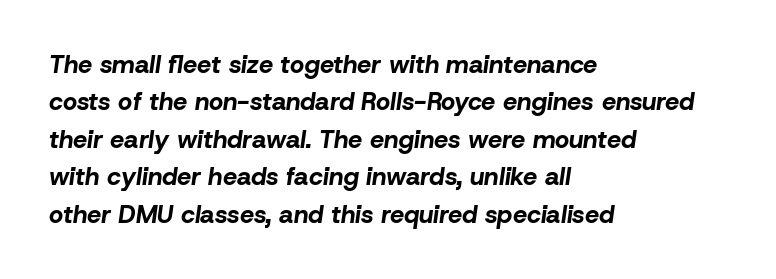
Q: Is the text bold? A: Yes.
Q: Is the text italic (slanted)? A: Yes, it leans right by about 8 degrees.
Q: Is the text underlined? A: No.
Q: How is the paragraph aligned? A: Left-aligned.
Q: Is the spacing between letters normal or unusually wide? A: Normal.
Q: Is the spacing between lines tight, normal or loose? A: Normal.
